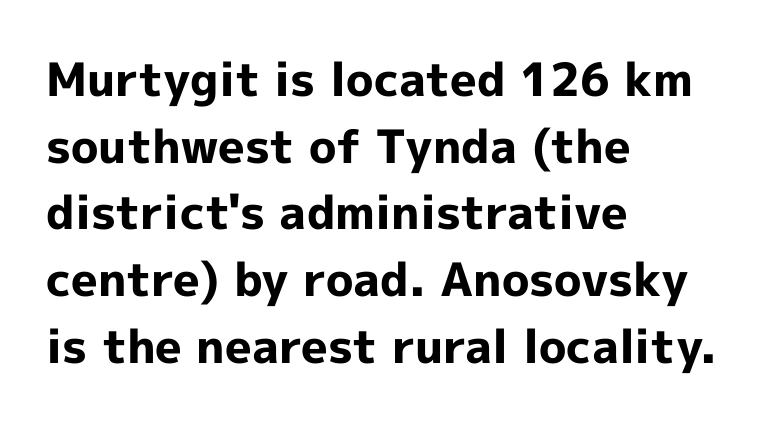
{"serif": "no", "italic": "no", "bold": "yes", "weight": "bold", "width": "normal", "x_height": "medium", "monospaced": "no", "underline": "no", "align": "left", "line_spacing": "normal", "line_spacing_ratio": 1.45, "letter_spacing": "normal", "letter_spacing_em": 0.0, "glyph_px": 46}
